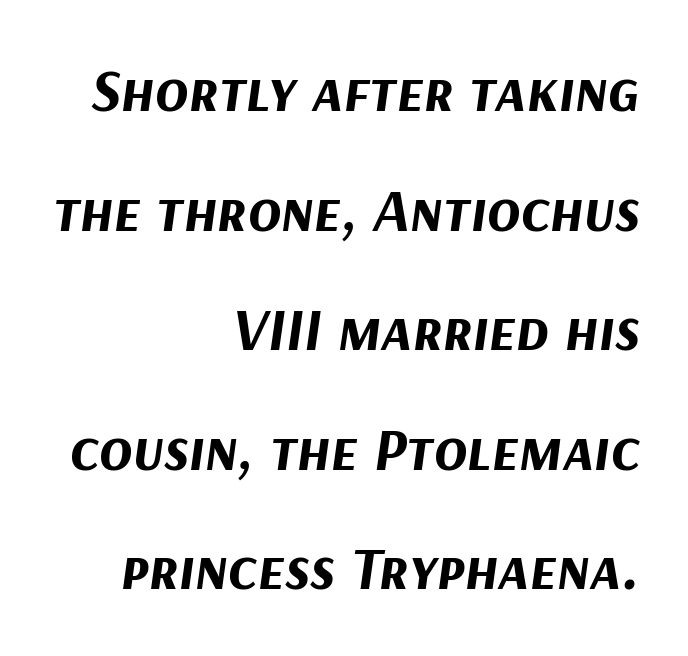
The image shows 61 px bold type, italic (leaning right); set right-aligned, loose line spacing (1.96x), normal letter spacing, not underlined; medium stroke contrast and a medium x-height.
